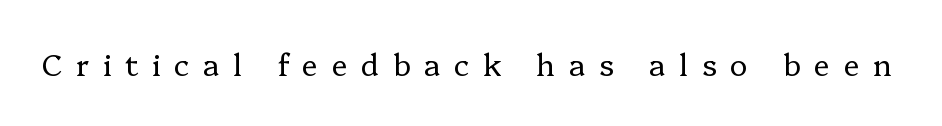
The string is rendered with underlining switched off. Is the letter spacing exaggerated? Yes — the characters are pushed far apart. In terms of posture, this sample is upright. Letterform terminals end in serifs throughout the passage. Here the designer chose a conventional face with non-uniform glyph widths.
